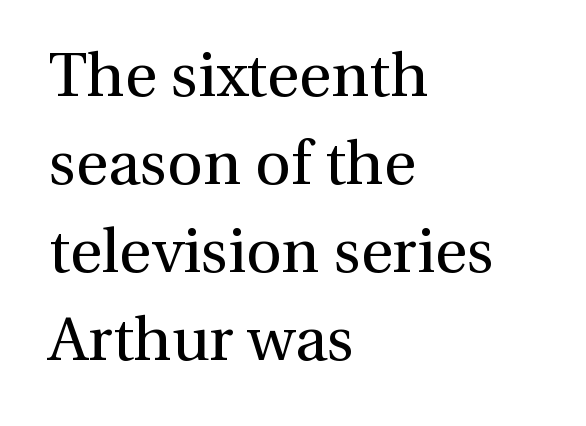
{"serif": "yes", "italic": "no", "bold": "no", "weight": "regular", "width": "normal", "stroke_contrast": "medium", "x_height": "medium", "monospaced": "no", "underline": "no", "align": "left", "line_spacing": "normal", "line_spacing_ratio": 1.42, "letter_spacing": "normal", "letter_spacing_em": 0.0, "glyph_px": 62}
